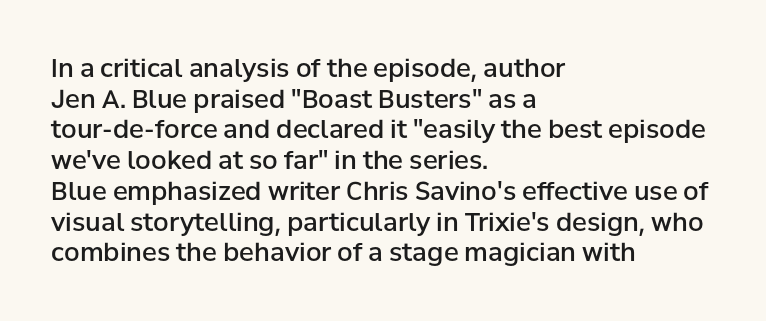
{"italic": "no", "bold": "semi", "underline": "no", "align": "left", "line_spacing_ratio": 1.23, "letter_spacing": "normal", "letter_spacing_em": 0.0, "glyph_px": 25}
